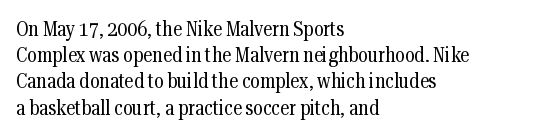
{"italic": "no", "bold": "no", "underline": "no", "align": "left", "line_spacing": "normal", "line_spacing_ratio": 1.25, "letter_spacing": "normal", "letter_spacing_em": 0.0, "glyph_px": 21}
